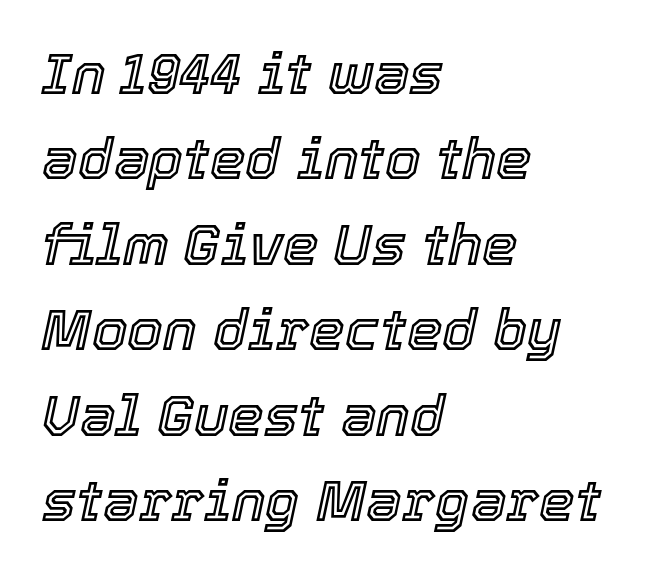
The space between consecutive lines is moderate. The letters sit at their default tracking, neither squeezed nor spread. Proportional: the letters do not fall into vertical columns. The lines in this sample share a left origin and differ only in where they stop. The zone under the glyphs is completely vacant.
